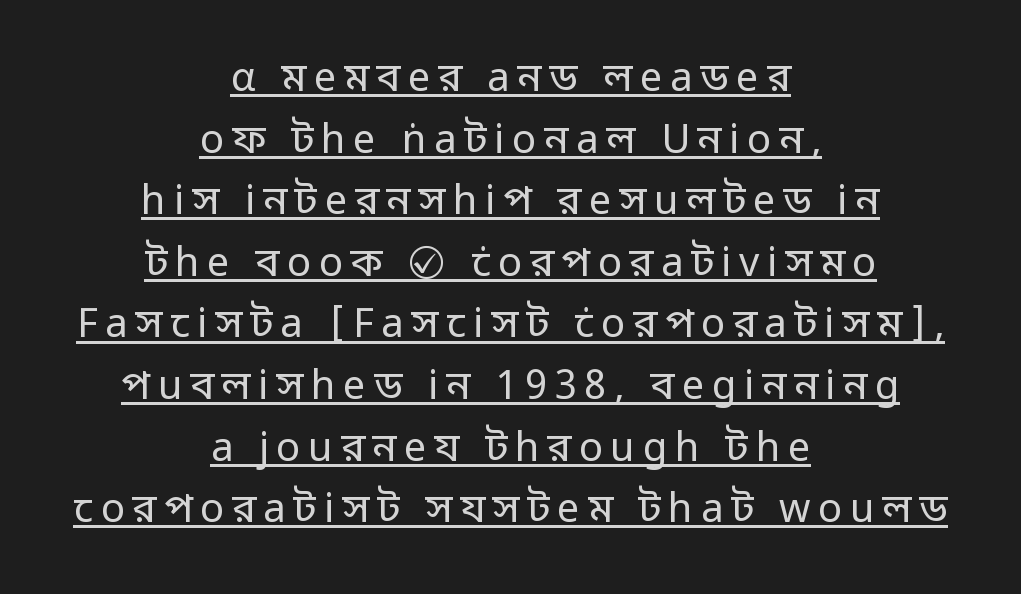
Counters stay open thanks to moderate or lighter strokes. The rendering uses the underline text-decoration. The compositor balanced each line on the midline. The rendering uses natural spacing where letterforms have individual widths.
